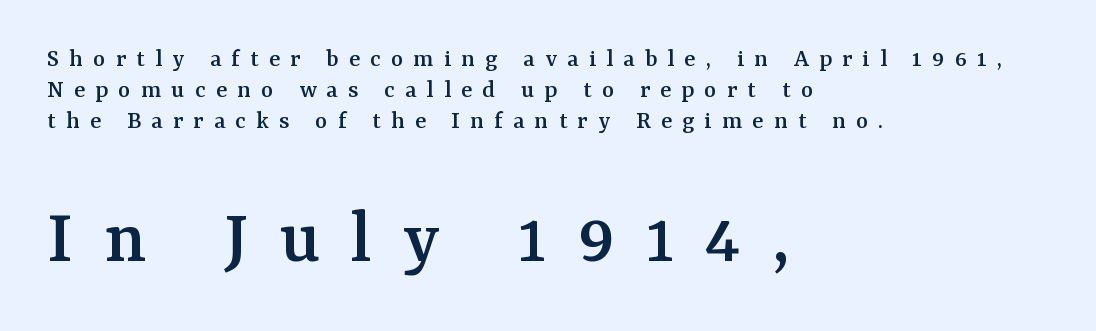
The image shows 79 px serif type, upright; set left-aligned, line spacing 1.19x, unusually wide letter spacing (+0.39 em), not underlined; the second (bottom) block is 3.04x larger; medium stroke contrast and a medium x-height.
